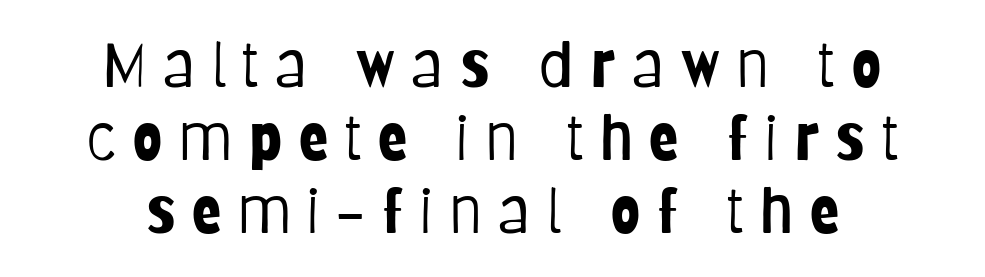
The image shows 61 px light, condensed sans-serif type, upright; set centered, line spacing 1.2x, unusually wide letter spacing (+0.27 em), not underlined; low stroke contrast and a large x-height.
